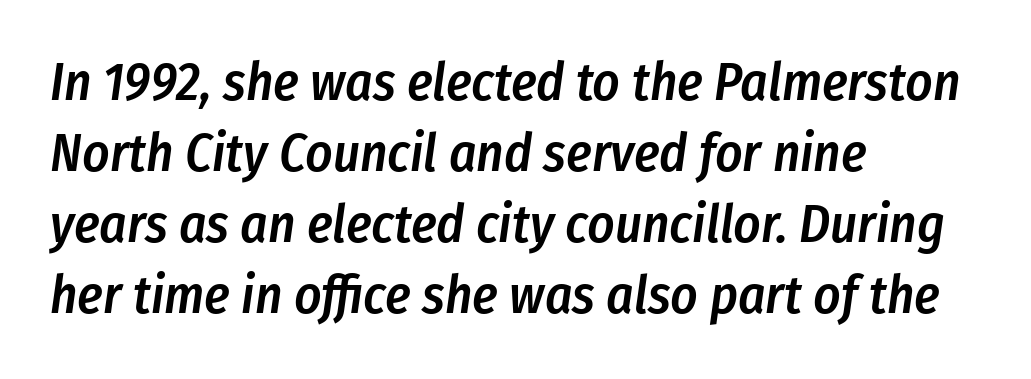
Words float on clear page, feet unadorned. The rendering anchors every line to the left-hand side. Each letter keeps its own natural width here, so spacing adapts to shape. These lines sit exactly where default settings would place them. You can tell it's italic because the verticals aren't actually vertical. Weight: semibold (demi).
